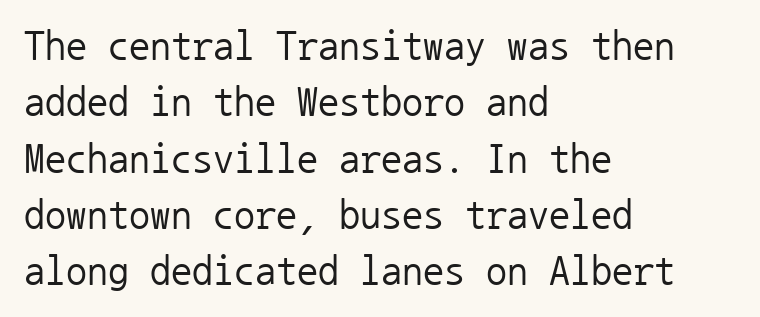
{"serif": "no", "italic": "no", "bold": "no", "weight": "regular", "width": "normal", "stroke_contrast": "low", "x_height": "medium", "monospaced": "yes", "underline": "no", "align": "left", "line_spacing": "normal", "line_spacing_ratio": 1.34, "letter_spacing": "normal", "letter_spacing_em": 0.0, "glyph_px": 42}
